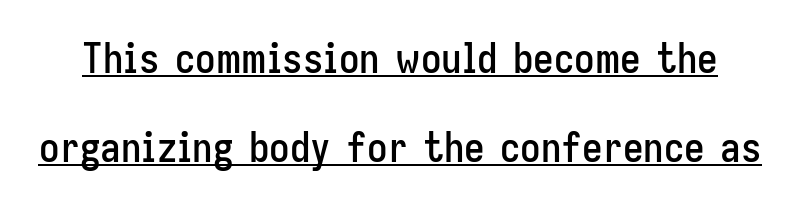
{"serif": "no", "italic": "no", "width": "condensed", "stroke_contrast": "low", "x_height": "medium", "monospaced": "no", "underline": "yes", "line_spacing": "loose", "line_spacing_ratio": 2.16, "letter_spacing": "normal", "letter_spacing_em": 0.0, "glyph_px": 41}
